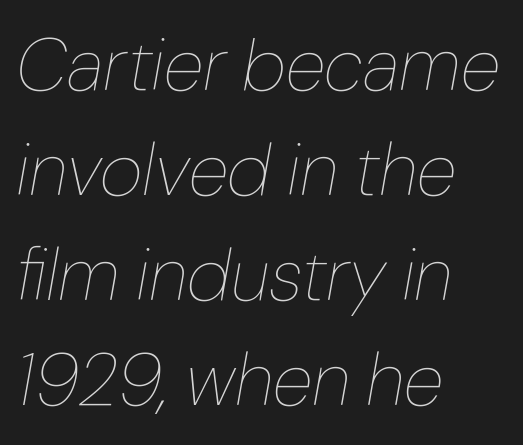
Q: Is the text bold? A: No.
Q: Is the text italic (slanted)? A: Yes, it leans right by about 10 degrees.
Q: Is the text underlined? A: No.
Q: How is the paragraph aligned? A: Left-aligned.
Q: Is the spacing between letters normal or unusually wide? A: Normal.
Q: Is the spacing between lines tight, normal or loose? A: Normal.
Q: Width (condensed, normal, or wide)? A: Normal.
Q: Stroke contrast? A: Low.
Q: x-height? A: Medium.
Q: Monospaced? A: No.
